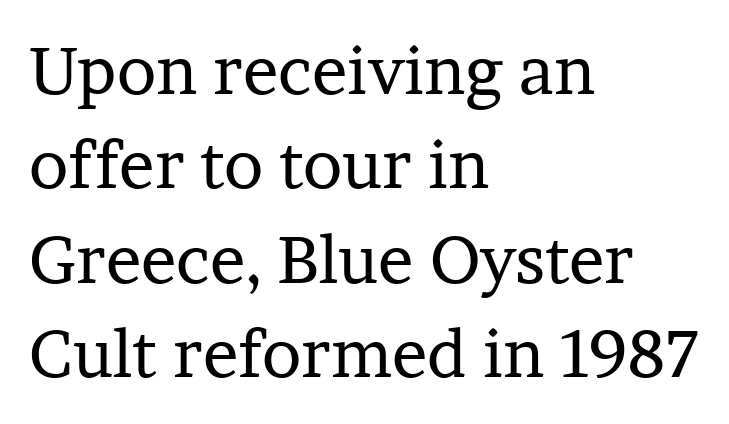
The image shows 66 px regular-weight serif type, upright; set left-aligned, normal line spacing (1.43x), normal letter spacing, not underlined; low stroke contrast and a medium x-height.
